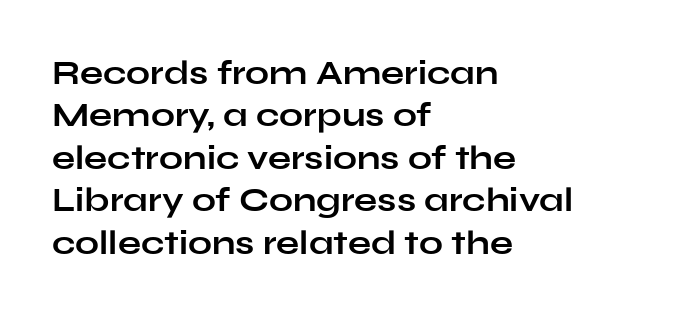
{"serif": "no", "italic": "no", "bold": "yes", "weight": "bold", "width": "wide", "stroke_contrast": "low", "x_height": "medium", "monospaced": "no", "underline": "no", "align": "left", "line_spacing": "normal", "line_spacing_ratio": 1.25, "letter_spacing": "normal", "letter_spacing_em": 0.0, "glyph_px": 34}
